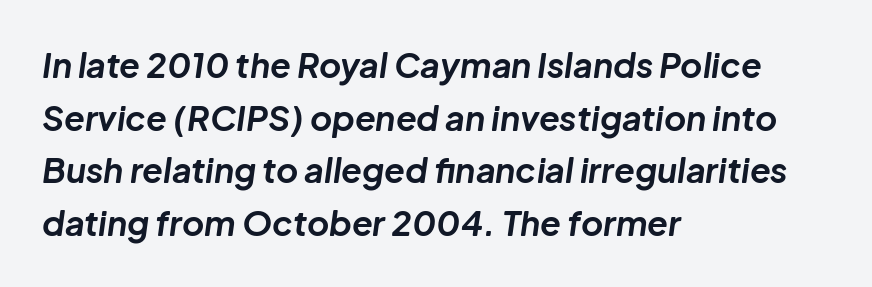
The image shows 34 px bold type, italic (leaning right); set left-aligned, normal line spacing (1.55x), normal letter spacing, not underlined; low stroke contrast and a medium x-height.
